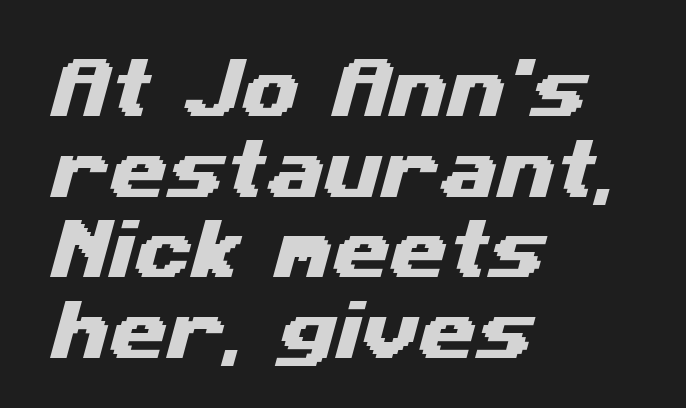
Q: Is the typeface a serif or a sans-serif typeface? A: Sans-serif.
Q: Is the text underlined? A: No.
Q: How is the paragraph aligned? A: Left-aligned.
Q: Is the spacing between letters normal or unusually wide? A: Normal.
Q: Width (condensed, normal, or wide)? A: Wide.
Q: Stroke contrast? A: Medium.
Q: x-height? A: Medium.
Q: Monospaced? A: No.
